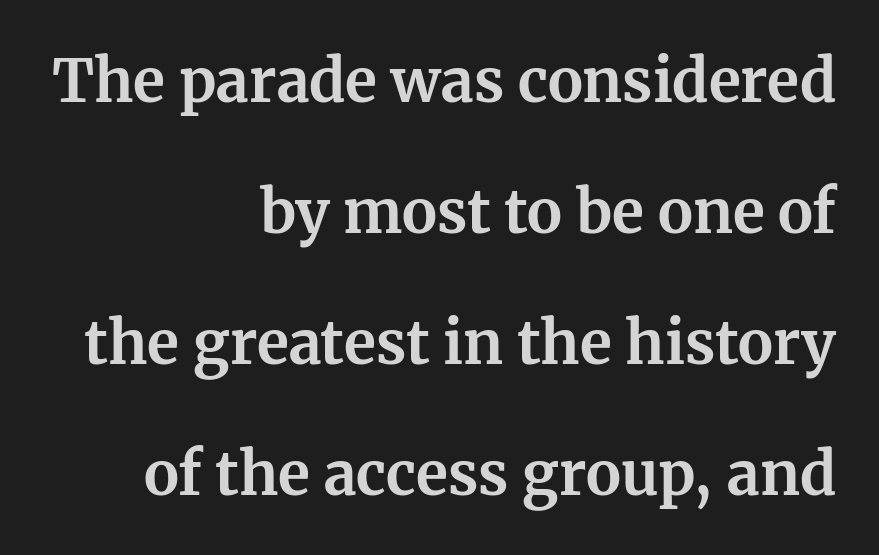
{"serif": "yes", "italic": "no", "bold": "yes", "weight": "bold", "width": "normal", "stroke_contrast": "medium", "x_height": "medium", "monospaced": "no", "underline": "no", "align": "right", "line_spacing": "loose", "line_spacing_ratio": 2.22, "letter_spacing": "normal", "letter_spacing_em": 0.0, "glyph_px": 59}
